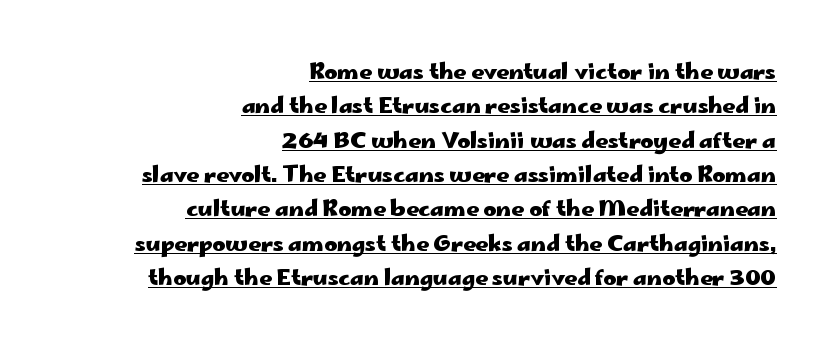
Q: Is the text bold? A: Yes.
Q: Is the text italic (slanted)? A: No, it is upright.
Q: Is the text underlined? A: Yes.
Q: How is the paragraph aligned? A: Right-aligned.
Q: Is the spacing between letters normal or unusually wide? A: Normal.
Q: Is the spacing between lines tight, normal or loose? A: Normal.
